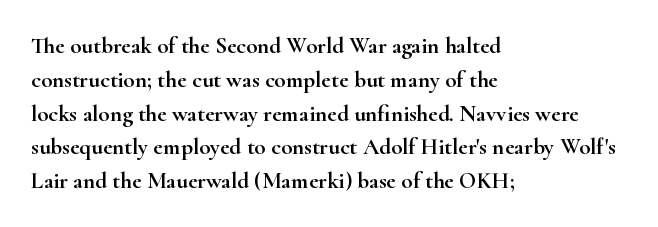
The image shows 23 px text type, upright; set left-aligned, normal line spacing (1.47x), normal letter spacing, not underlined.
